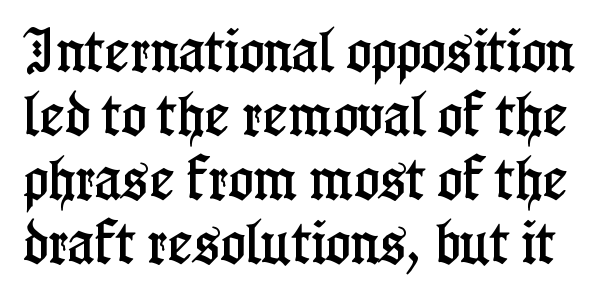
Q: Is the text italic (slanted)? A: No, it is upright.
Q: Is the typeface a serif or a sans-serif typeface? A: Serif.
Q: Is the text underlined? A: No.
Q: Is the spacing between letters normal or unusually wide? A: Normal.
Q: Is the spacing between lines tight, normal or loose? A: Normal.
Q: Width (condensed, normal, or wide)? A: Condensed.
Q: Stroke contrast? A: Low.
Q: x-height? A: Medium.
Q: Monospaced? A: No.
